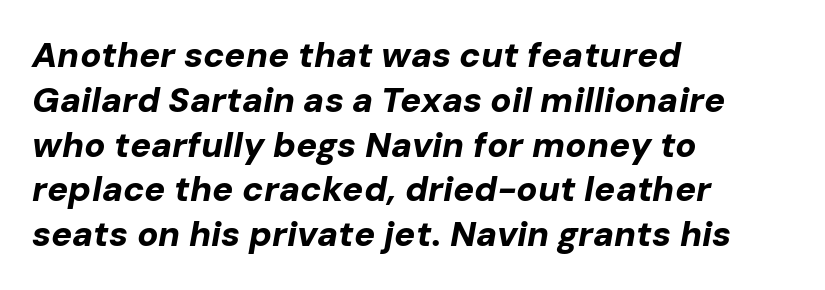
{"italic": "yes", "lean": "right", "slant_degrees": 10, "bold": "yes", "weight": "bold", "width": "normal", "stroke_contrast": "low", "x_height": "medium", "monospaced": "no", "underline": "no", "align": "left", "line_spacing": "normal", "line_spacing_ratio": 1.28, "letter_spacing": "normal", "letter_spacing_em": 0.0, "glyph_px": 35}
